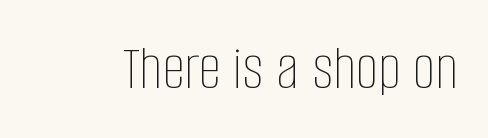
{"italic": "no", "bold": "no", "weight": "thin", "width": "condensed", "stroke_contrast": "low", "x_height": "large", "monospaced": "no", "underline": "no", "letter_spacing": "normal", "letter_spacing_em": 0.0, "glyph_px": 64}
